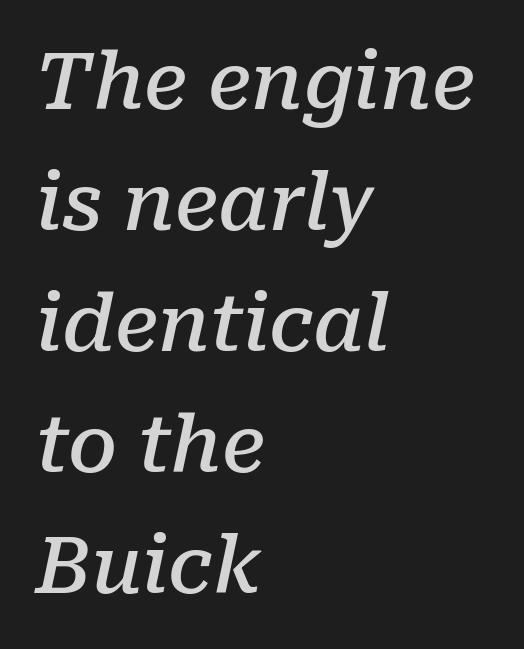
Varying glyph widths throughout — classic text-font behaviour. Default kerning and tracking; the words read as compact shapes. How heavy is the stroke? Medium-heavy — a semibold, shy of bold. Each new line begins a customary step beneath the previous one. Italic: yes, the glyphs are oblique.
